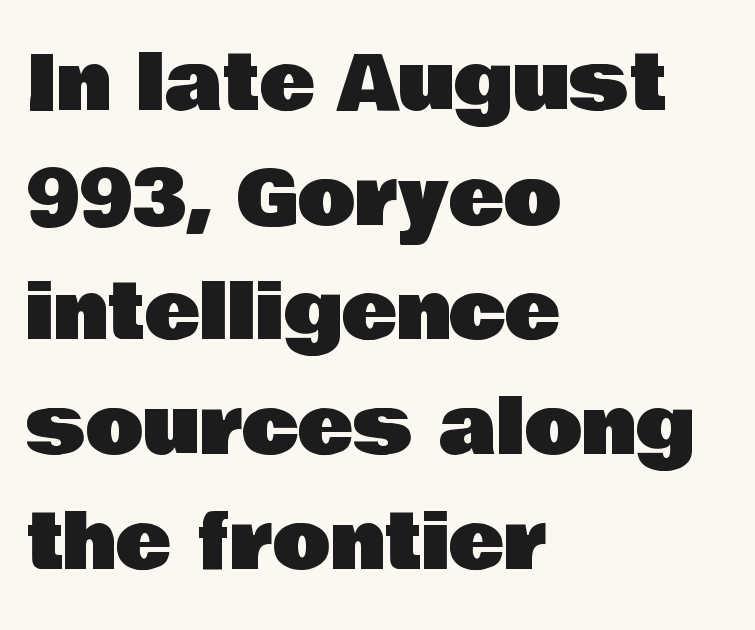
{"serif": "no", "italic": "no", "width": "normal", "stroke_contrast": "low", "x_height": "large", "monospaced": "no", "underline": "no", "align": "left", "line_spacing": "normal", "line_spacing_ratio": 1.53, "letter_spacing": "normal", "letter_spacing_em": 0.0, "glyph_px": 75}
